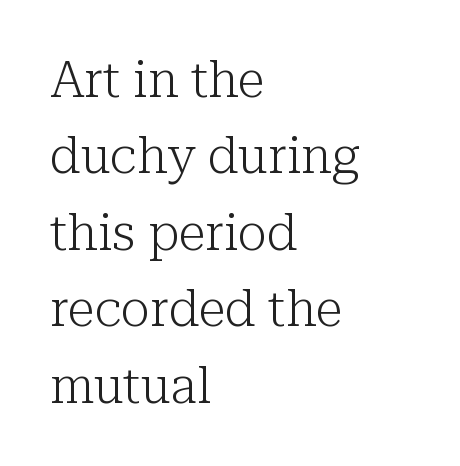
Q: Is the text bold? A: No.
Q: Is the text italic (slanted)? A: No, it is upright.
Q: Is the typeface a serif or a sans-serif typeface? A: Serif.
Q: Is the text underlined? A: No.
Q: How is the paragraph aligned? A: Left-aligned.
Q: Is the spacing between letters normal or unusually wide? A: Normal.
Q: Is the spacing between lines tight, normal or loose? A: Normal.
Q: Width (condensed, normal, or wide)? A: Normal.
Q: Stroke contrast? A: Low.
Q: x-height? A: Medium.
Q: Monospaced? A: No.
